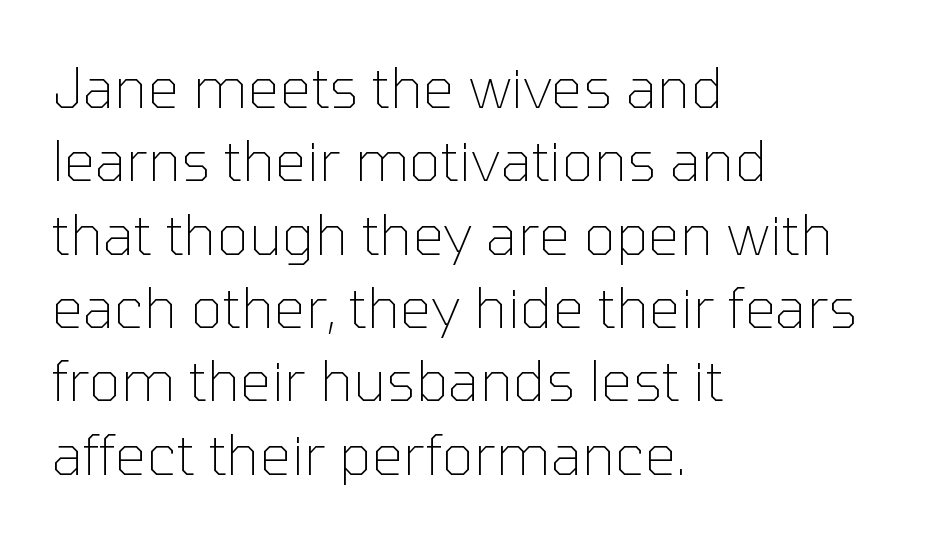
Q: Is the text bold? A: No.
Q: Is the text italic (slanted)? A: No, it is upright.
Q: Is the typeface a serif or a sans-serif typeface? A: Sans-serif.
Q: Is the text underlined? A: No.
Q: How is the paragraph aligned? A: Left-aligned.
Q: Is the spacing between letters normal or unusually wide? A: Normal.
Q: Is the spacing between lines tight, normal or loose? A: Normal.
Q: Width (condensed, normal, or wide)? A: Normal.
Q: Stroke contrast? A: Low.
Q: x-height? A: Medium.
Q: Monospaced? A: No.
